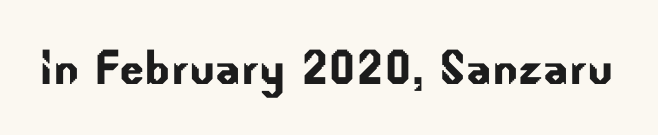
The image shows 59 px sans-serif type; set normal letter spacing, not underlined; low stroke contrast and a small x-height.
